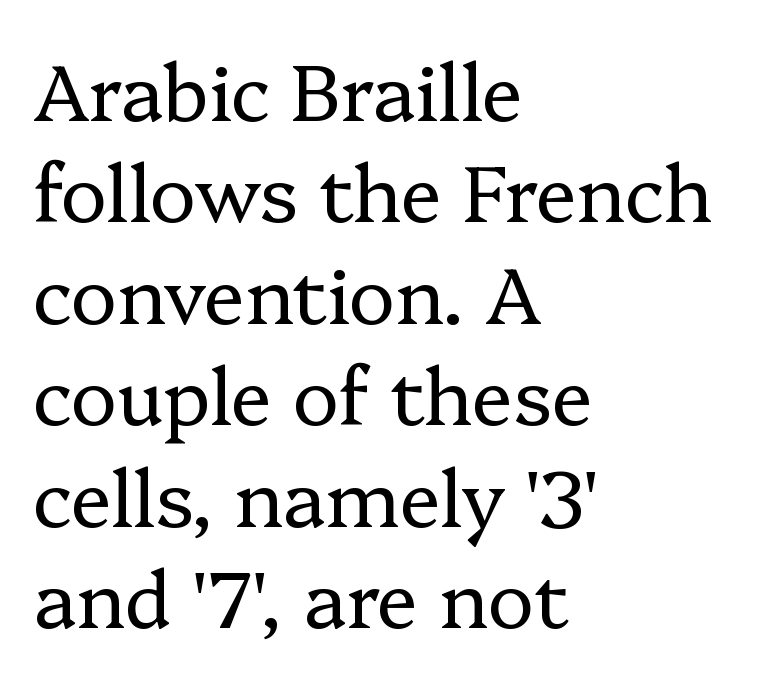
Q: Is the text bold? A: No.
Q: Is the text italic (slanted)? A: No, it is upright.
Q: Is the typeface a serif or a sans-serif typeface? A: Serif.
Q: Is the text underlined? A: No.
Q: How is the paragraph aligned? A: Left-aligned.
Q: Is the spacing between letters normal or unusually wide? A: Normal.
Q: Is the spacing between lines tight, normal or loose? A: Normal.
Q: Width (condensed, normal, or wide)? A: Normal.
Q: Stroke contrast? A: Low.
Q: x-height? A: Medium.
Q: Monospaced? A: No.
